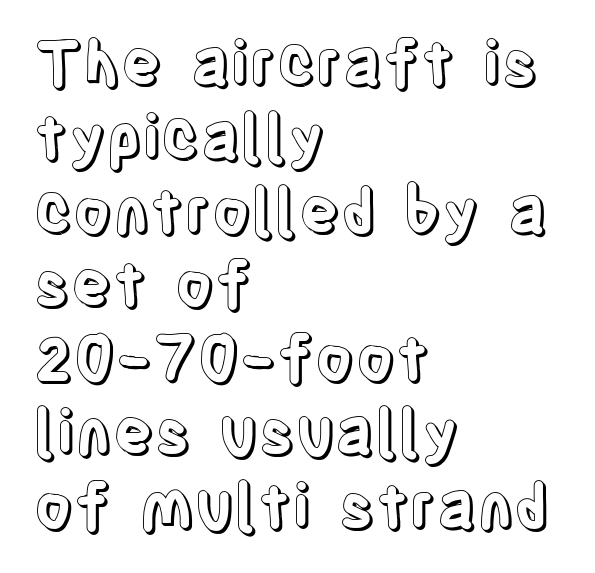
Q: Is the text italic (slanted)? A: No, it is upright.
Q: Is the text underlined? A: No.
Q: How is the paragraph aligned? A: Left-aligned.
Q: Is the spacing between letters normal or unusually wide? A: Normal.
Q: Width (condensed, normal, or wide)? A: Condensed.
Q: x-height? A: Large.
Q: Monospaced? A: No.
